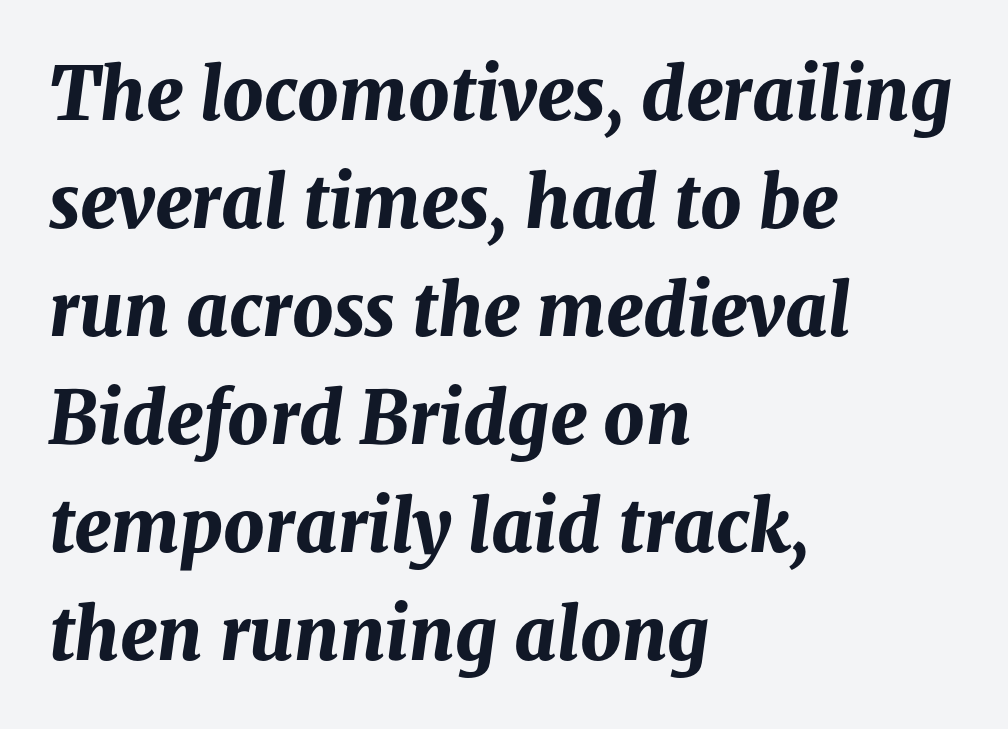
{"italic": "yes", "lean": "right", "slant_degrees": 8, "bold": "yes", "weight": "bold", "width": "normal", "stroke_contrast": "medium", "x_height": "medium", "monospaced": "no", "underline": "no", "align": "left", "line_spacing": "normal", "line_spacing_ratio": 1.5, "letter_spacing": "normal", "letter_spacing_em": 0.0, "glyph_px": 72}
